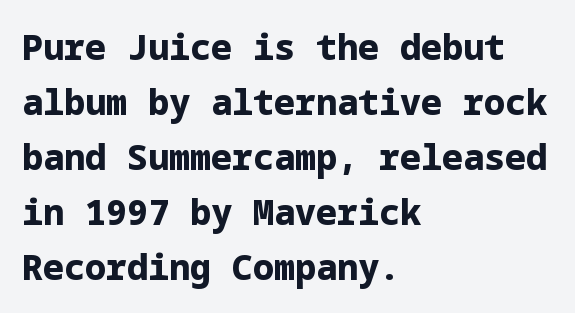
{"serif": "no", "italic": "no", "bold": "yes", "weight": "bold", "width": "normal", "stroke_contrast": "low", "x_height": "medium", "underline": "no", "align": "left", "line_spacing": "normal", "line_spacing_ratio": 1.57, "letter_spacing": "normal", "letter_spacing_em": 0.0, "glyph_px": 35}
